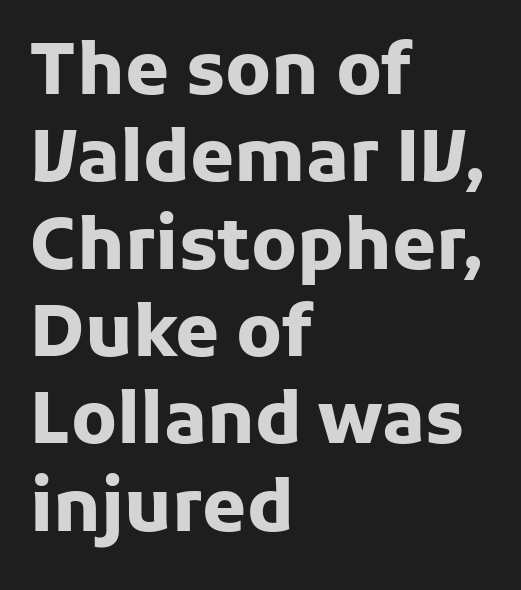
Q: Is the text bold? A: Yes.
Q: Is the text italic (slanted)? A: No, it is upright.
Q: Is the typeface a serif or a sans-serif typeface? A: Sans-serif.
Q: Is the text underlined? A: No.
Q: How is the paragraph aligned? A: Left-aligned.
Q: Is the spacing between letters normal or unusually wide? A: Normal.
Q: Width (condensed, normal, or wide)? A: Normal.
Q: Stroke contrast? A: Low.
Q: x-height? A: Medium.
Q: Monospaced? A: No.
